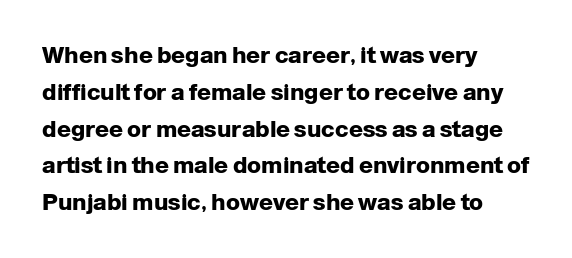
The passage shown stacks its lines at a standard gap. The rag falls on the right side of this text block. Nope, not italic — everything's standing straight. Rule under the text: the space is simply empty. The face used here is rendered with its standard letterfit.
